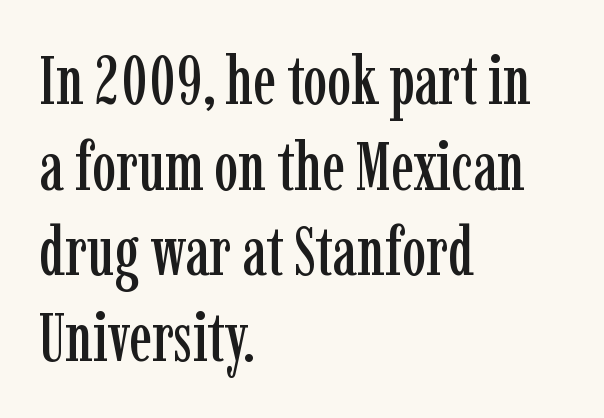
The glyphs in this specimen are seriffed. Proportional: the letters do not fall into vertical columns. The letterforms sit shoulder to shoulder at normal distance. Type without underlining. No italicization has been applied; the sample stays upright.
